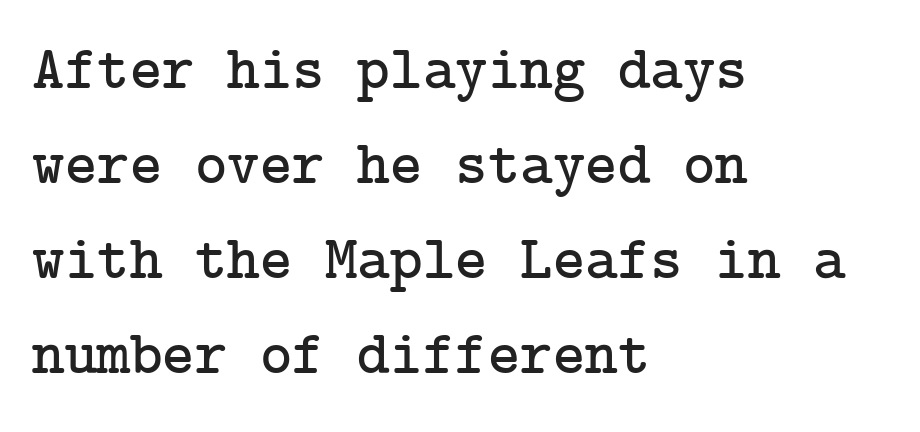
Q: Is the text italic (slanted)? A: No, it is upright.
Q: Is the typeface a serif or a sans-serif typeface? A: Serif.
Q: Is the text underlined? A: No.
Q: How is the paragraph aligned? A: Left-aligned.
Q: Is the spacing between letters normal or unusually wide? A: Normal.
Q: Is the spacing between lines tight, normal or loose? A: Normal.
Q: Width (condensed, normal, or wide)? A: Normal.
Q: Stroke contrast? A: Low.
Q: x-height? A: Medium.
